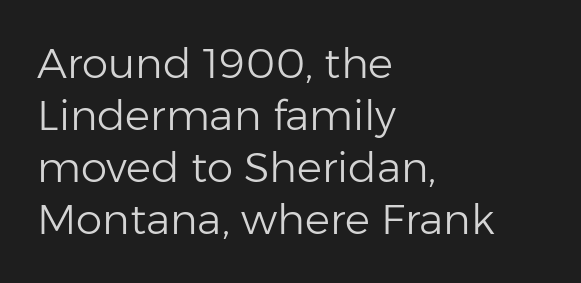
The image shows 42 px light sans-serif type, upright; set left-aligned, line spacing 1.24x, normal letter spacing, not underlined; low stroke contrast and a medium x-height.
